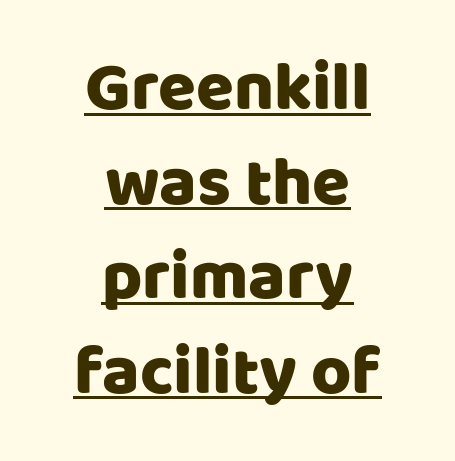
The image shows 69 px sans-serif type, upright; set centered, normal line spacing (1.37x), normal letter spacing, underlined; low stroke contrast and a large x-height.
